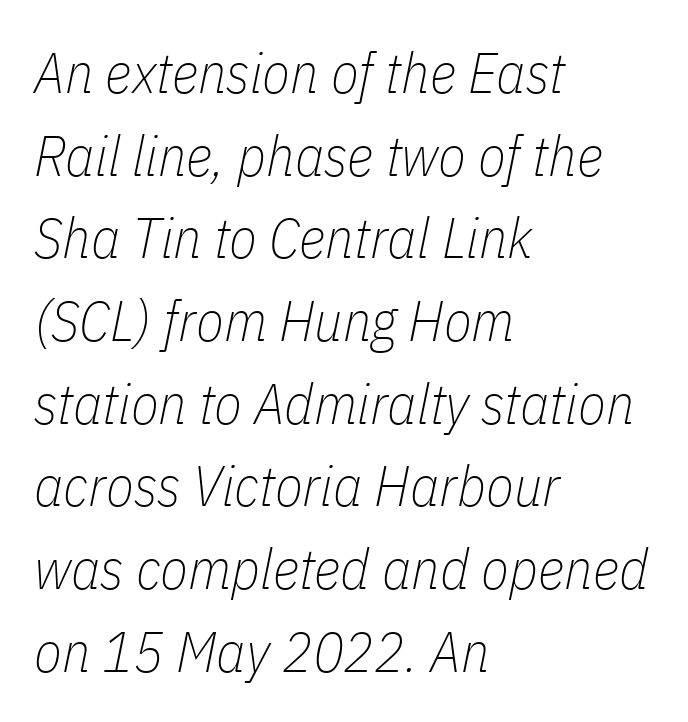
Q: Is the text bold? A: No.
Q: Is the text italic (slanted)? A: Yes, it leans right by about 11 degrees.
Q: Is the text underlined? A: No.
Q: How is the paragraph aligned? A: Left-aligned.
Q: Is the spacing between letters normal or unusually wide? A: Normal.
Q: Is the spacing between lines tight, normal or loose? A: Normal.
Q: Width (condensed, normal, or wide)? A: Condensed.
Q: Stroke contrast? A: Low.
Q: x-height? A: Medium.
Q: Monospaced? A: No.
